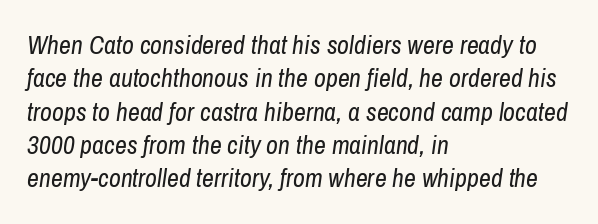
The compositor pushed each line to the left boundary. Interline gaps are of average width in this sample. Honestly, there is no underline to notice here at all. Each word holds together tightly as a unit, with standard inter-letter gaps.
